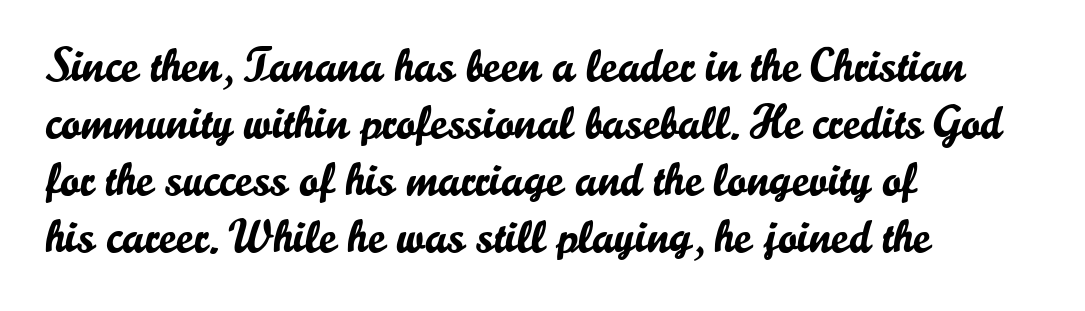
The image shows 47 px sans-serif type; set left-aligned, line spacing 1.21x, normal letter spacing, not underlined; low stroke contrast and a small x-height.
